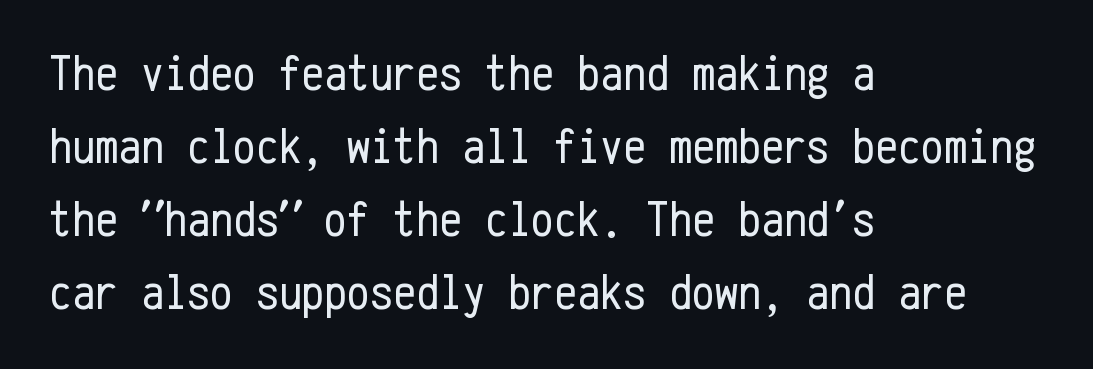
{"serif": "no", "italic": "no", "bold": "no", "weight": "regular", "width": "condensed", "stroke_contrast": "low", "x_height": "medium", "monospaced": "yes", "underline": "no", "align": "left", "line_spacing": "normal", "line_spacing_ratio": 1.43, "letter_spacing": "normal", "letter_spacing_em": 0.0, "glyph_px": 51}
